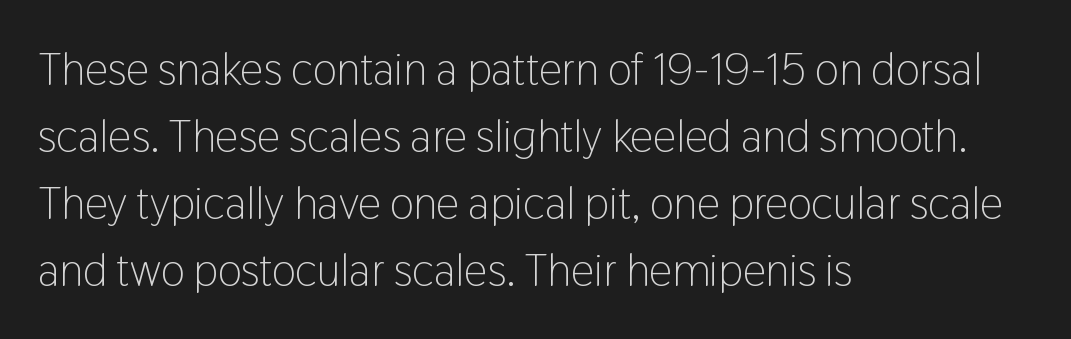
The image shows 46 px light, condensed sans-serif type, upright; set left-aligned, normal line spacing (1.46x), normal letter spacing, not underlined; low stroke contrast and a medium x-height.
